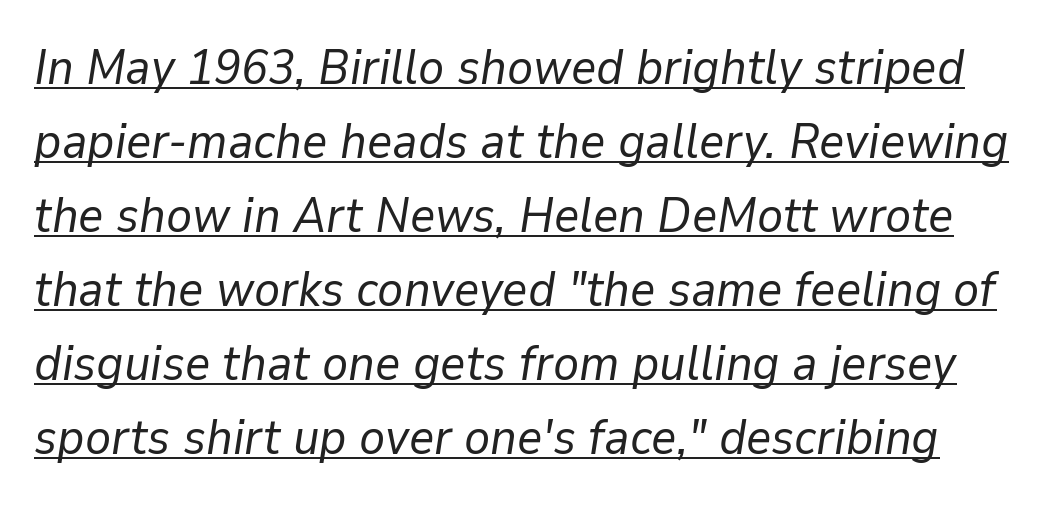
Note the varied advance widths — an 'i' is clearly narrower than an 'm'. Is the type heavy? It reads as light-to-regular instead. This sample keeps an unexceptional amount of space between lines. The whole block is typeset with a tilt. Nobody touched the tracking dial on this one. Each line of the rendering has a horizontal stroke beneath the glyphs.
